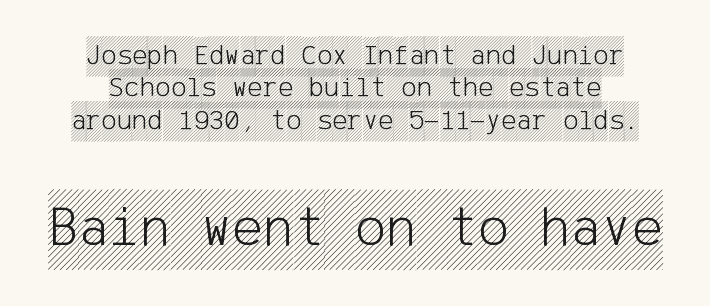
The image shows 58 px condensed type, upright; set centered, tight line spacing (1.12x), normal letter spacing, not underlined; the second (bottom) block is 2.0x larger; a large x-height.
